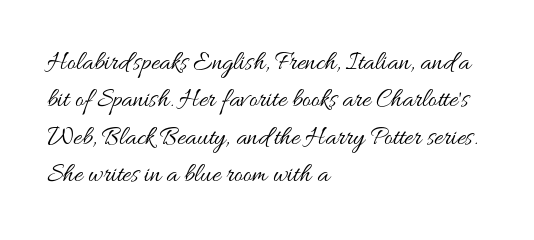
Q: Is the text bold? A: No.
Q: Is the text italic (slanted)? A: Yes.
Q: Is the text underlined? A: No.
Q: How is the paragraph aligned? A: Left-aligned.
Q: Is the spacing between letters normal or unusually wide? A: Normal.
Q: Is the spacing between lines tight, normal or loose? A: Normal.
